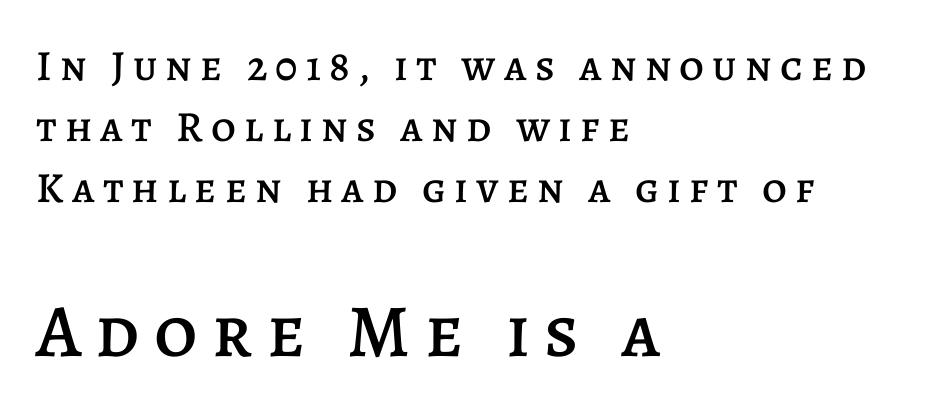
Q: Is the text italic (slanted)? A: No, it is upright.
Q: Is the text underlined? A: No.
Q: How is the paragraph aligned? A: Left-aligned.
Q: Is the spacing between lines tight, normal or loose? A: Normal.
Q: Which block of text is set in a larger size, the first (top) or the second (bottom)? A: The second (bottom) one.
Q: Width (condensed, normal, or wide)? A: Normal.
Q: Stroke contrast? A: Low.
Q: x-height? A: Large.
Q: Monospaced? A: No.
